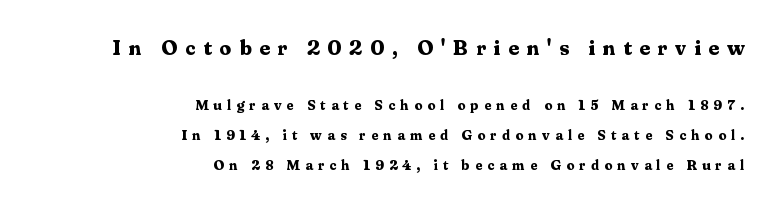
The image shows 21 px bold type, upright; set right-aligned, loose line spacing (2.15x), unusually wide letter spacing (+0.37 em), not underlined; the first (top) block is 1.5x larger.
